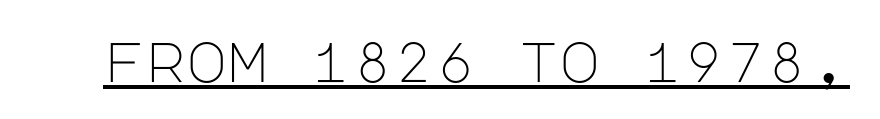
Q: Is the text bold? A: No.
Q: Is the text italic (slanted)? A: No, it is upright.
Q: Is the typeface a serif or a sans-serif typeface? A: Sans-serif.
Q: Is the text underlined? A: Yes.
Q: Is the spacing between letters normal or unusually wide? A: Normal.
Q: Width (condensed, normal, or wide)? A: Normal.
Q: Stroke contrast? A: Low.
Q: x-height? A: Large.
